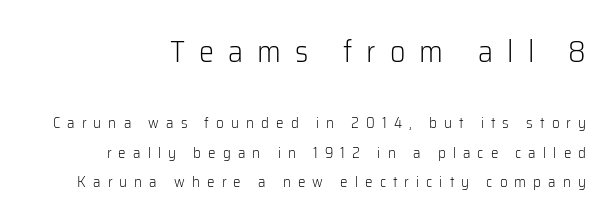
The image shows 30 px light sans-serif type, upright; set loose line spacing (1.97x), unusually wide letter spacing (+0.47 em), not underlined; the first (top) block is 2.0x larger; low stroke contrast and a medium x-height.
